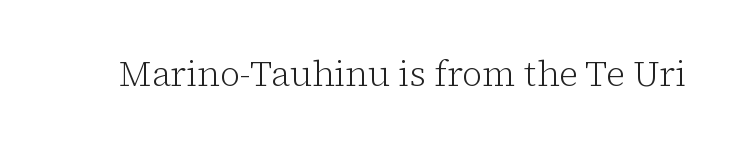
Q: Is the text bold? A: No.
Q: Is the text italic (slanted)? A: No, it is upright.
Q: Is the typeface a serif or a sans-serif typeface? A: Serif.
Q: Is the text underlined? A: No.
Q: Is the spacing between letters normal or unusually wide? A: Normal.
Q: Width (condensed, normal, or wide)? A: Normal.
Q: Stroke contrast? A: Low.
Q: x-height? A: Medium.
Q: Monospaced? A: No.
